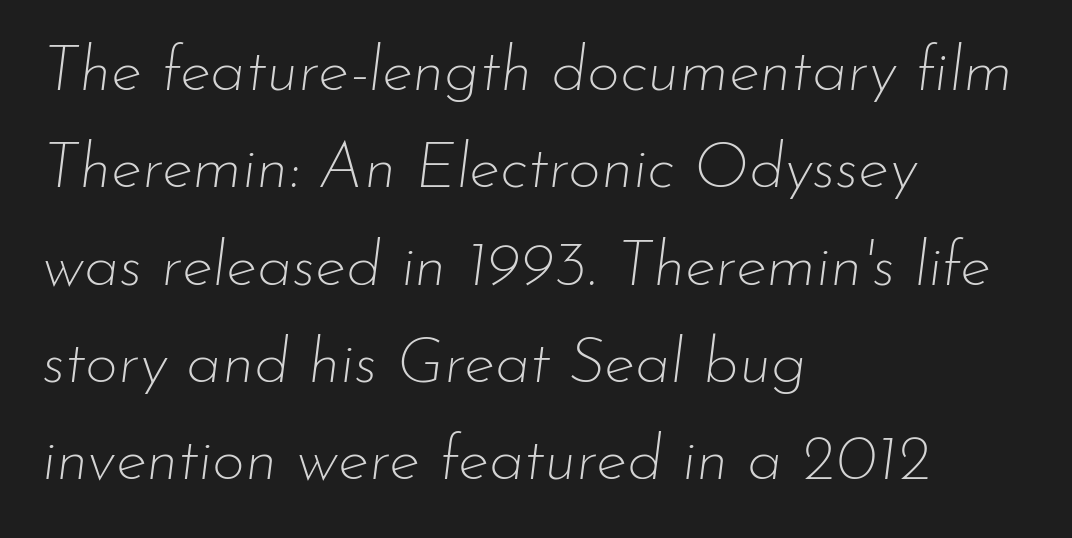
Q: Is the text bold? A: No.
Q: Is the text italic (slanted)? A: Yes, it leans right by about 7 degrees.
Q: Is the text underlined? A: No.
Q: How is the paragraph aligned? A: Left-aligned.
Q: Is the spacing between letters normal or unusually wide? A: Normal.
Q: Is the spacing between lines tight, normal or loose? A: Normal.
Q: Width (condensed, normal, or wide)? A: Normal.
Q: Stroke contrast? A: Low.
Q: x-height? A: Small.
Q: Monospaced? A: No.
